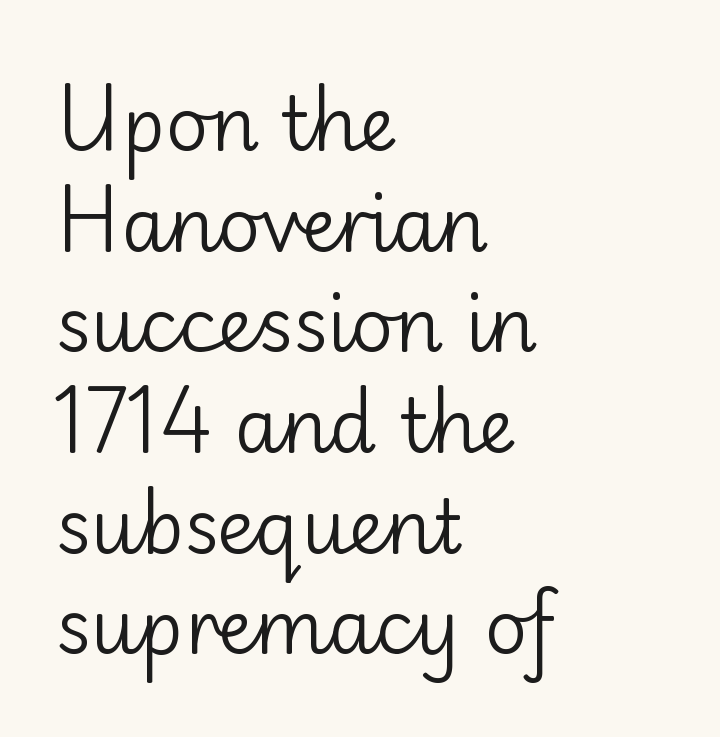
Nobody drew a line under any word here. The font family rendered here belongs to the sans-serif group. Style check: upright. This reads as an unemphasized weight, regular at the heaviest. These lines are rendered in a variable-pitch font.
